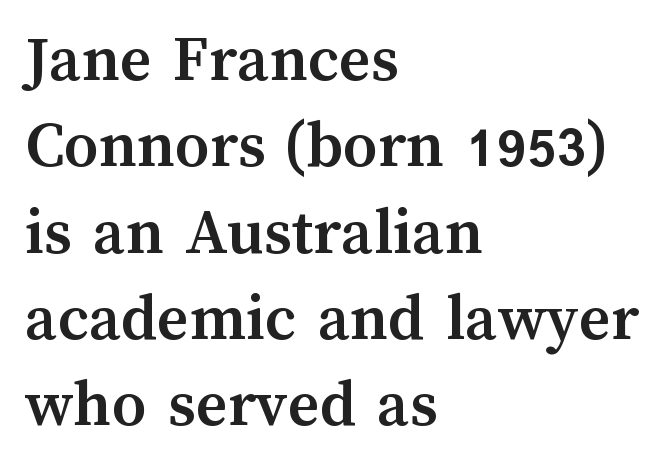
A classic flush-left, rag-right setting is used for this passage. Leading: standard. The passage shown has conventional tracking throughout. Vertical strokes here are truly vertical.
